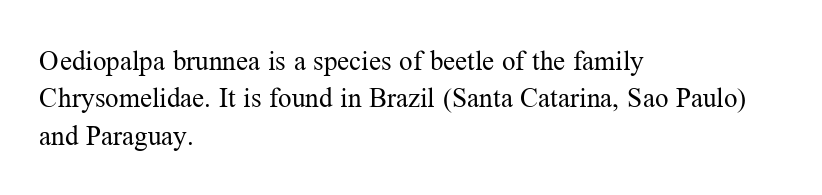
Q: Is the text bold? A: No.
Q: Is the text italic (slanted)? A: No, it is upright.
Q: Is the text underlined? A: No.
Q: How is the paragraph aligned? A: Left-aligned.
Q: Is the spacing between letters normal or unusually wide? A: Normal.
Q: Is the spacing between lines tight, normal or loose? A: Normal.
